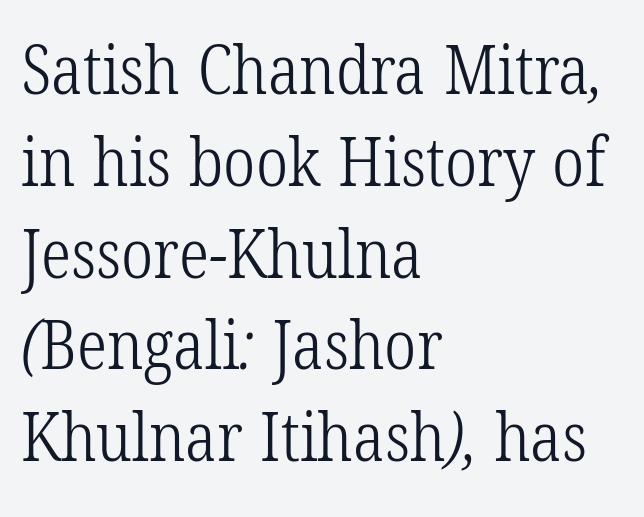
{"serif": "yes", "bold": "no", "weight": "light", "width": "condensed", "stroke_contrast": "low", "x_height": "medium", "monospaced": "no", "underline": "no", "align": "left", "line_spacing": "normal", "line_spacing_ratio": 1.35, "letter_spacing": "normal", "letter_spacing_em": 0.0, "glyph_px": 68}
